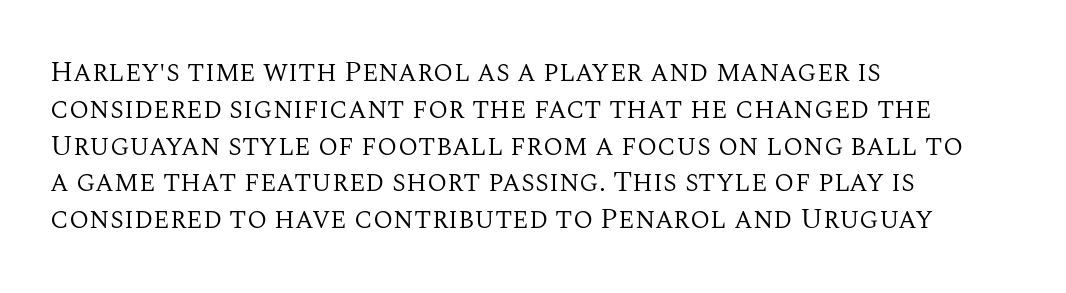
Q: Is the text bold? A: No.
Q: Is the text italic (slanted)? A: No, it is upright.
Q: Is the typeface a serif or a sans-serif typeface? A: Serif.
Q: Is the text underlined? A: No.
Q: How is the paragraph aligned? A: Left-aligned.
Q: Is the spacing between letters normal or unusually wide? A: Normal.
Q: Is the spacing between lines tight, normal or loose? A: Normal.
Q: Width (condensed, normal, or wide)? A: Normal.
Q: Stroke contrast? A: Medium.
Q: x-height? A: Large.
Q: Monospaced? A: No.
